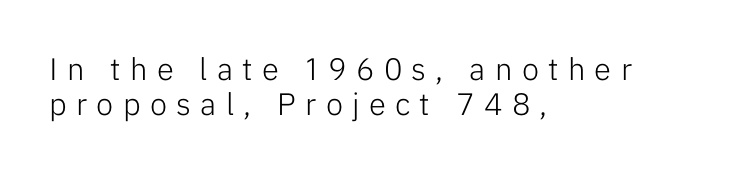
{"serif": "no", "italic": "no", "bold": "no", "weight": "light", "width": "normal", "stroke_contrast": "low", "x_height": "medium", "monospaced": "no", "underline": "no", "align": "left", "line_spacing": "tight", "line_spacing_ratio": 1.13, "letter_spacing": "wide", "letter_spacing_em": 0.3, "glyph_px": 31}
